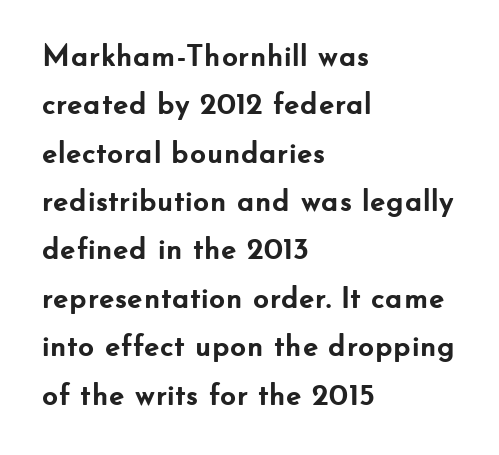
The image shows 31 px semibold sans-serif type, upright; set left-aligned, normal line spacing (1.56x), normal letter spacing, not underlined; low stroke contrast and a small x-height.
